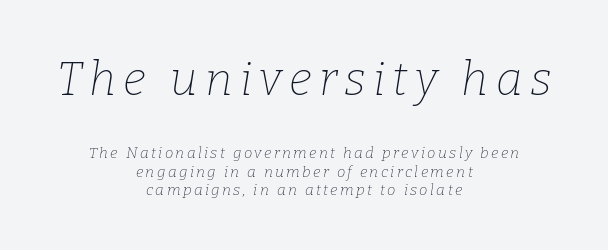
The image shows 46 px thin serif type, italic (leaning right); set centered, line spacing 1.21x, not underlined; the first (top) block is 3.07x larger; low stroke contrast and a medium x-height.
